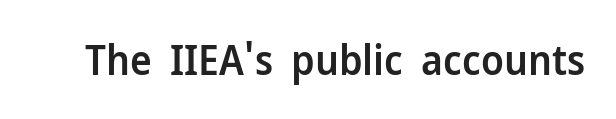
Q: Is the text bold? A: Semi-bold.
Q: Is the text italic (slanted)? A: No, it is upright.
Q: Is the typeface a serif or a sans-serif typeface? A: Sans-serif.
Q: Is the text underlined? A: No.
Q: Is the spacing between letters normal or unusually wide? A: Normal.
Q: Width (condensed, normal, or wide)? A: Normal.
Q: Stroke contrast? A: Low.
Q: x-height? A: Medium.
Q: Monospaced? A: No.
